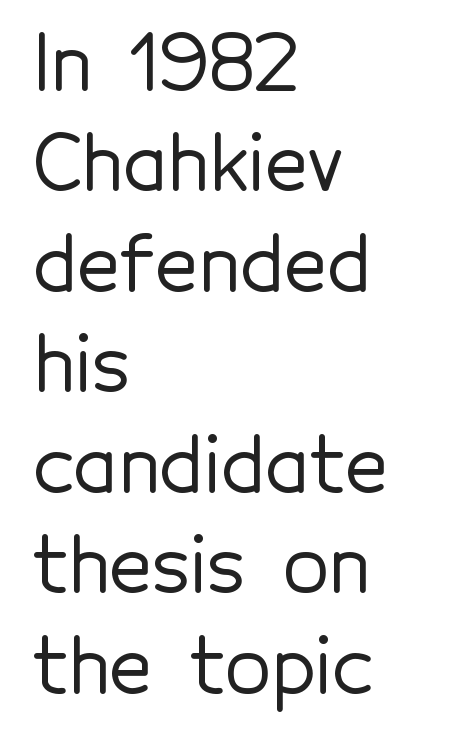
The image shows 75 px sans-serif type, upright; set left-aligned, normal line spacing (1.34x), normal letter spacing, not underlined; a medium x-height.
